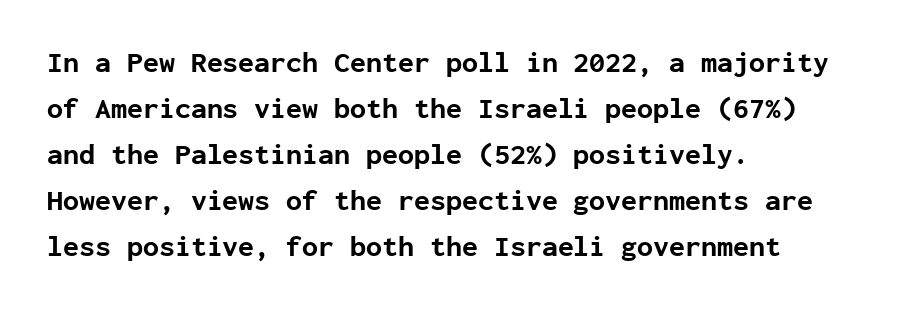
{"serif": "no", "italic": "no", "bold": "yes", "weight": "bold", "width": "normal", "stroke_contrast": "low", "x_height": "medium", "monospaced": "yes", "underline": "no", "align": "left", "line_spacing": "normal", "line_spacing_ratio": 1.59, "letter_spacing": "normal", "letter_spacing_em": 0.0, "glyph_px": 29}
